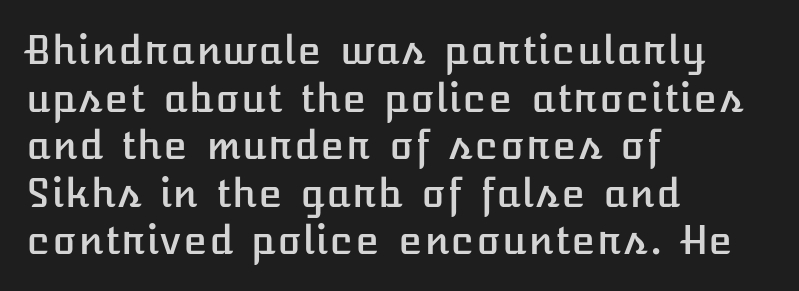
The image shows 39 px text type, upright; set left-aligned, line spacing 1.22x, normal letter spacing, not underlined; low stroke contrast and a medium x-height.
